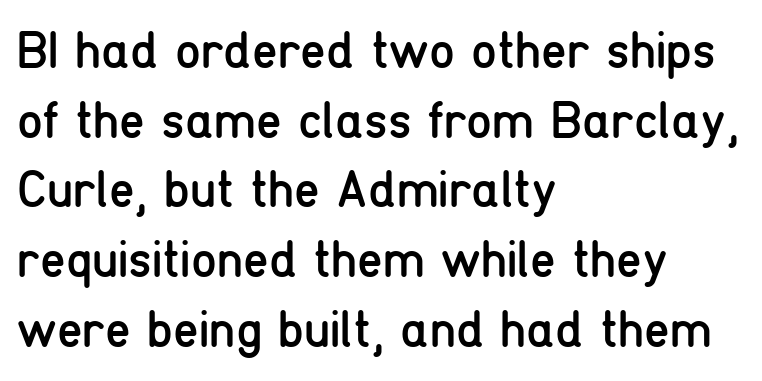
Q: Is the text bold? A: No.
Q: Is the text italic (slanted)? A: No, it is upright.
Q: Is the typeface a serif or a sans-serif typeface? A: Sans-serif.
Q: Is the text underlined? A: No.
Q: How is the paragraph aligned? A: Left-aligned.
Q: Is the spacing between letters normal or unusually wide? A: Normal.
Q: Is the spacing between lines tight, normal or loose? A: Normal.
Q: Width (condensed, normal, or wide)? A: Condensed.
Q: Stroke contrast? A: Low.
Q: x-height? A: Medium.
Q: Monospaced? A: No.
